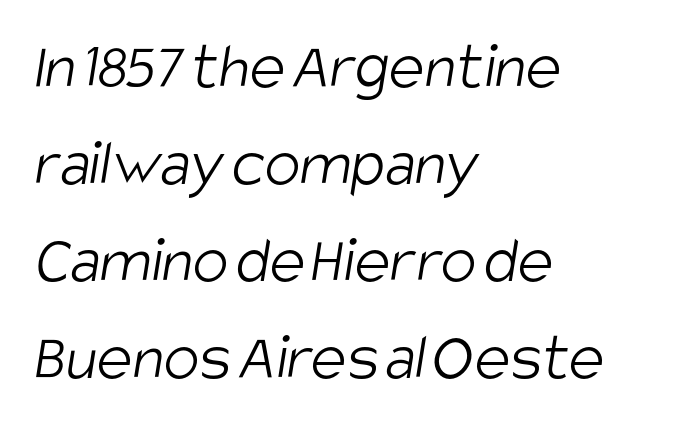
{"serif": "no", "bold": "no", "weight": "light", "width": "condensed", "stroke_contrast": "low", "x_height": "large", "monospaced": "no", "underline": "no", "align": "left", "line_spacing": "normal", "line_spacing_ratio": 1.45, "letter_spacing": "normal", "letter_spacing_em": 0.0, "glyph_px": 67}
